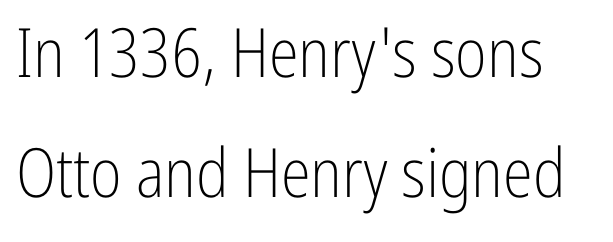
{"serif": "no", "italic": "no", "bold": "no", "weight": "light", "width": "condensed", "stroke_contrast": "low", "x_height": "medium", "monospaced": "no", "underline": "no", "line_spacing_ratio": 1.77, "letter_spacing": "normal", "letter_spacing_em": 0.0, "glyph_px": 68}
